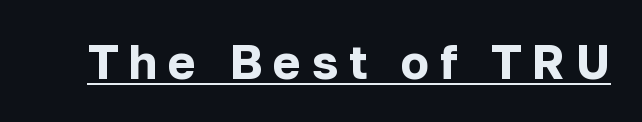
Honestly, the letter spacing is so wide it's the main thing you notice. Proportional: the letters do not fall into vertical columns. The letters are bold, with thick, heavy strokes. A typesetter would label this face a sans. Check the space under the baseline: a stroke is drawn there. Vertical strokes here are truly vertical.
